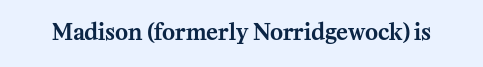
Tall strokes in this sample are plumb rather than angled. Short note: letters normally spaced. Lines of text with bare space underneath.
